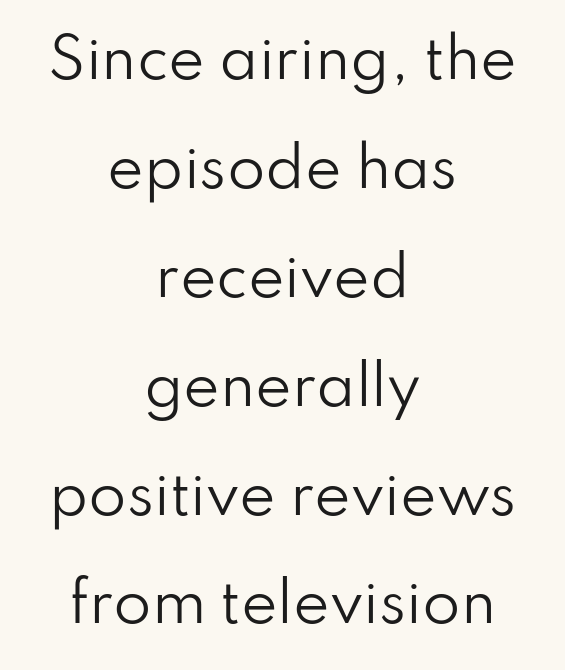
{"serif": "no", "italic": "no", "bold": "no", "weight": "regular", "width": "normal", "stroke_contrast": "low", "x_height": "small", "monospaced": "no", "underline": "no", "align": "center", "line_spacing": "loose", "line_spacing_ratio": 1.98, "letter_spacing": "normal", "letter_spacing_em": 0.0, "glyph_px": 55}
